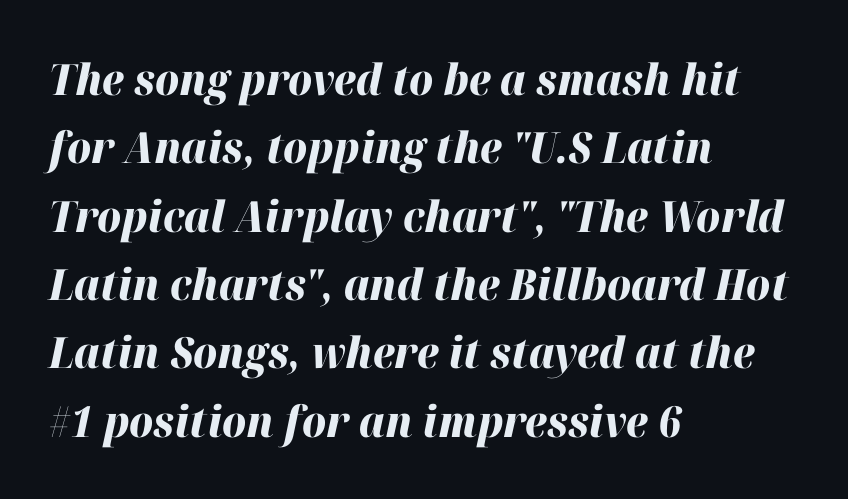
Q: Is the text bold? A: Yes.
Q: Is the text italic (slanted)? A: Yes, it leans right by about 12 degrees.
Q: Is the text underlined? A: No.
Q: How is the paragraph aligned? A: Left-aligned.
Q: Is the spacing between letters normal or unusually wide? A: Normal.
Q: Is the spacing between lines tight, normal or loose? A: Normal.
Q: Width (condensed, normal, or wide)? A: Normal.
Q: Stroke contrast? A: High.
Q: x-height? A: Medium.
Q: Monospaced? A: No.
